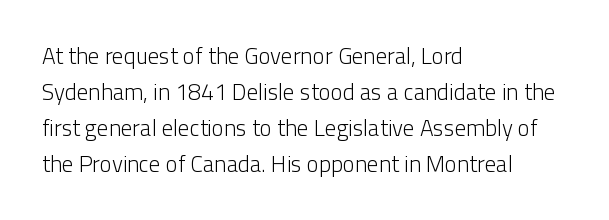
The foot of each line stays bare and open. It's the straight-up-and-down kind of type. The gaps between neighbouring characters are ordinary and unremarkable. A normal amount of white space separates one row of letters from the next. Typeset ragged right — the left edge is the straight one. Is the stroke heavy? The answer is a plain regular-or-lighter.
